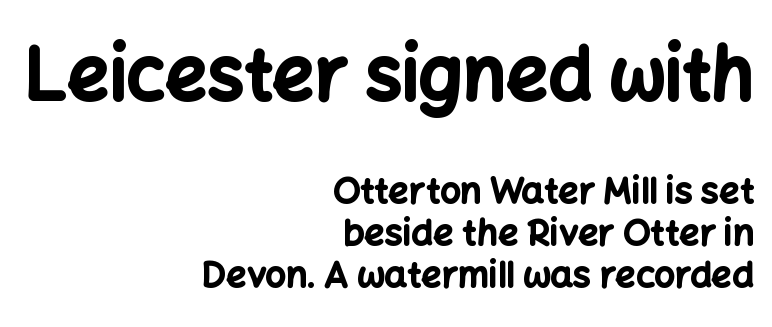
Q: Is the text bold? A: Yes.
Q: Is the text italic (slanted)? A: No, it is upright.
Q: Is the typeface a serif or a sans-serif typeface? A: Sans-serif.
Q: Is the text underlined? A: No.
Q: How is the paragraph aligned? A: Right-aligned.
Q: Is the spacing between letters normal or unusually wide? A: Normal.
Q: Which block of text is set in a larger size, the first (top) or the second (bottom)? A: The first (top) one.
Q: Width (condensed, normal, or wide)? A: Normal.
Q: Stroke contrast? A: Low.
Q: x-height? A: Medium.
Q: Monospaced? A: No.
